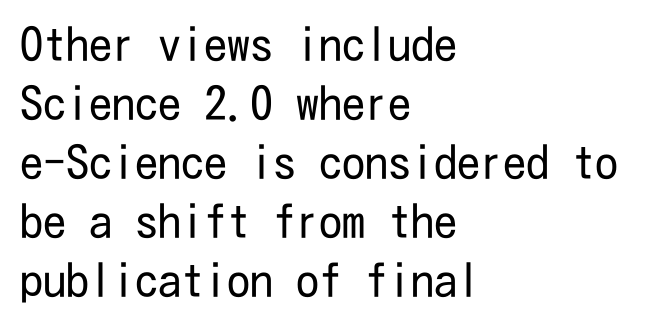
Q: Is the text bold? A: No.
Q: Is the text italic (slanted)? A: No, it is upright.
Q: Is the typeface a serif or a sans-serif typeface? A: Sans-serif.
Q: Is the text underlined? A: No.
Q: How is the paragraph aligned? A: Left-aligned.
Q: Is the spacing between letters normal or unusually wide? A: Normal.
Q: Is the spacing between lines tight, normal or loose? A: Normal.
Q: Width (condensed, normal, or wide)? A: Condensed.
Q: Stroke contrast? A: Low.
Q: x-height? A: Medium.
